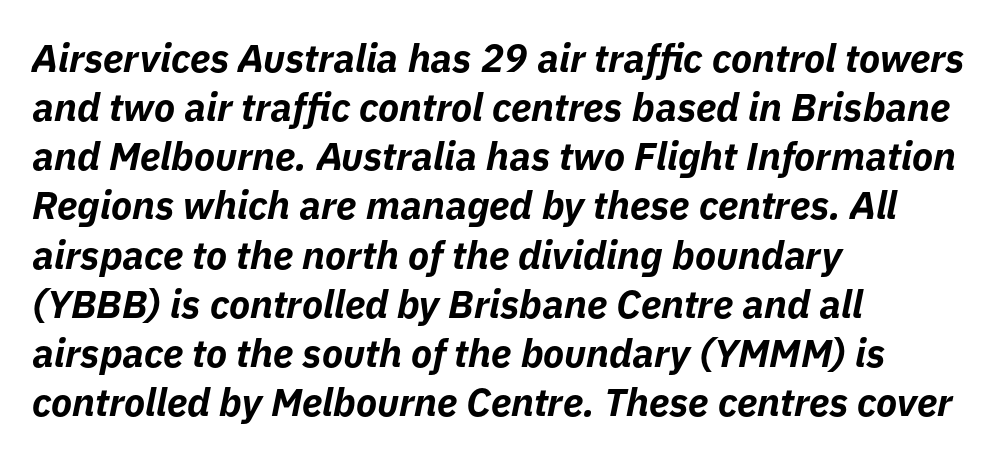
The image shows 39 px bold type, italic (leaning right); set left-aligned, normal line spacing (1.26x), normal letter spacing, not underlined; low stroke contrast and a medium x-height.
